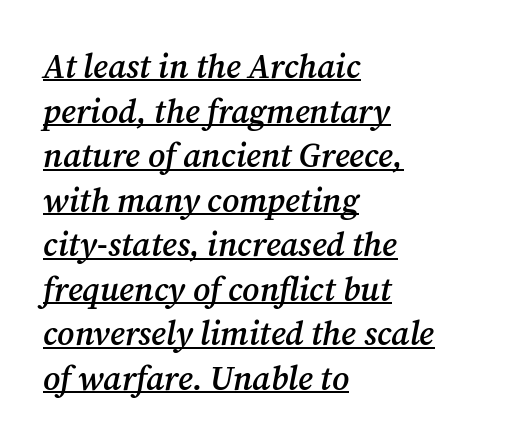
The image shows 33 px semibold serif type, italic (leaning right); set left-aligned, normal line spacing (1.35x), normal letter spacing, underlined; medium stroke contrast and a medium x-height.
